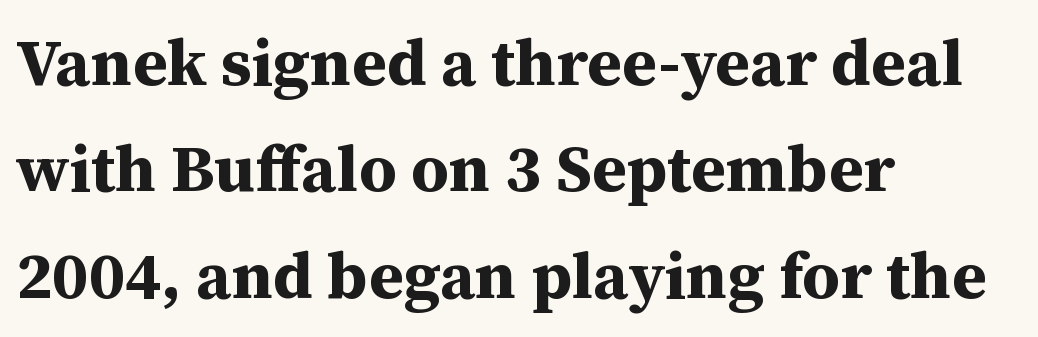
{"serif": "yes", "italic": "no", "bold": "yes", "weight": "bold", "width": "normal", "stroke_contrast": "medium", "x_height": "medium", "monospaced": "no", "underline": "no", "align": "left", "line_spacing": "normal", "line_spacing_ratio": 1.61, "letter_spacing": "normal", "letter_spacing_em": 0.0, "glyph_px": 66}
